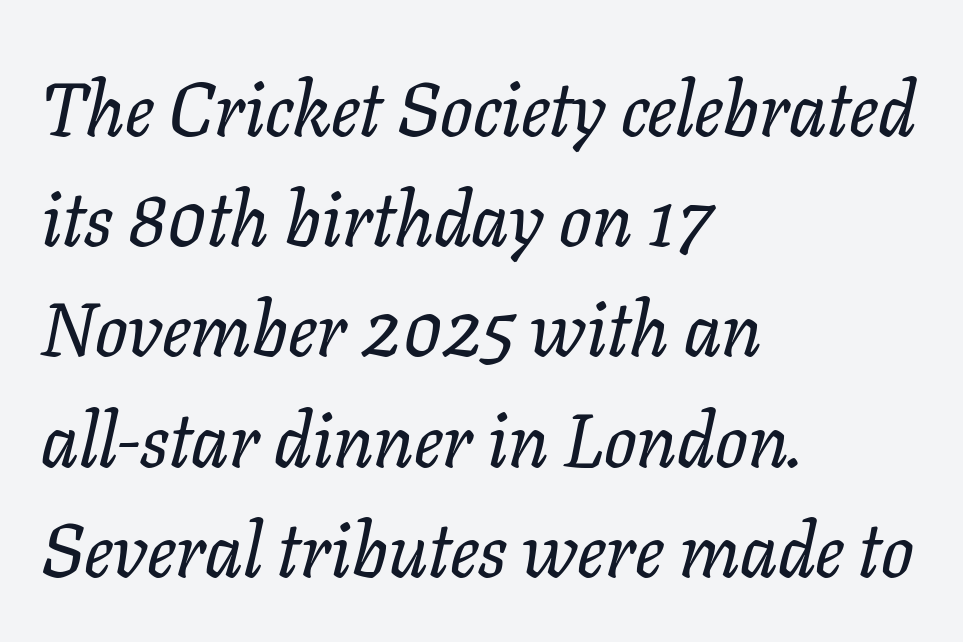
{"serif": "yes", "italic": "yes", "lean": "right", "slant_degrees": 11, "width": "normal", "stroke_contrast": "low", "x_height": "medium", "monospaced": "no", "underline": "no", "align": "left", "line_spacing": "normal", "line_spacing_ratio": 1.45, "letter_spacing": "normal", "letter_spacing_em": 0.0, "glyph_px": 76}
